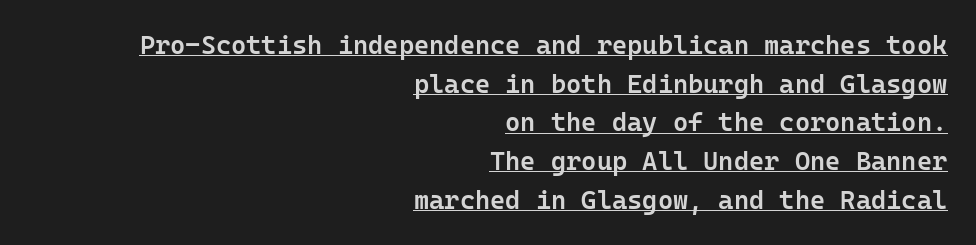
Bold? Not quite — semibold, heavier than regular but stopping short. Horizontally, the lines are justified to the trailing edge only. The type is set solid horizontally, with unmodified tracking. The letters stand upright; this is a roman face. Interline gaps are of average width in this sample. Descenders here cross a horizontal rule under the line.
